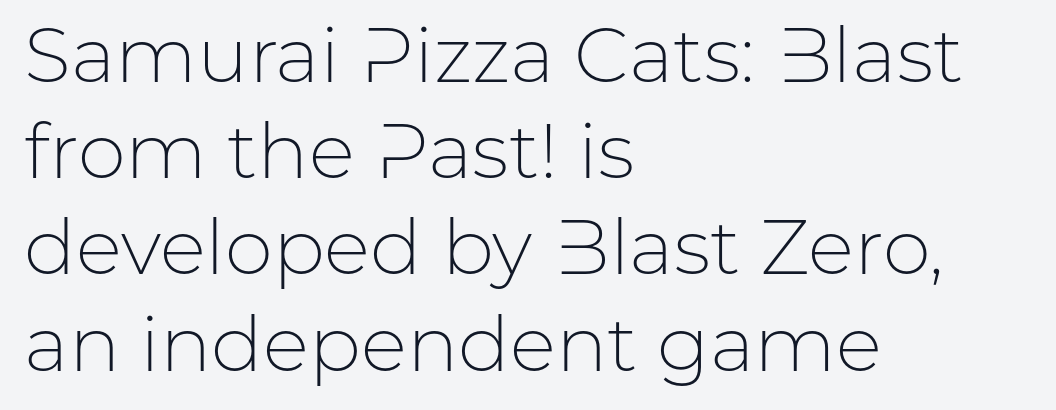
Q: Is the text bold? A: No.
Q: Is the text italic (slanted)? A: No, it is upright.
Q: Is the typeface a serif or a sans-serif typeface? A: Sans-serif.
Q: Is the text underlined? A: No.
Q: How is the paragraph aligned? A: Left-aligned.
Q: Is the spacing between letters normal or unusually wide? A: Normal.
Q: Is the spacing between lines tight, normal or loose? A: Normal.
Q: Width (condensed, normal, or wide)? A: Normal.
Q: Stroke contrast? A: Low.
Q: x-height? A: Medium.
Q: Monospaced? A: No.
